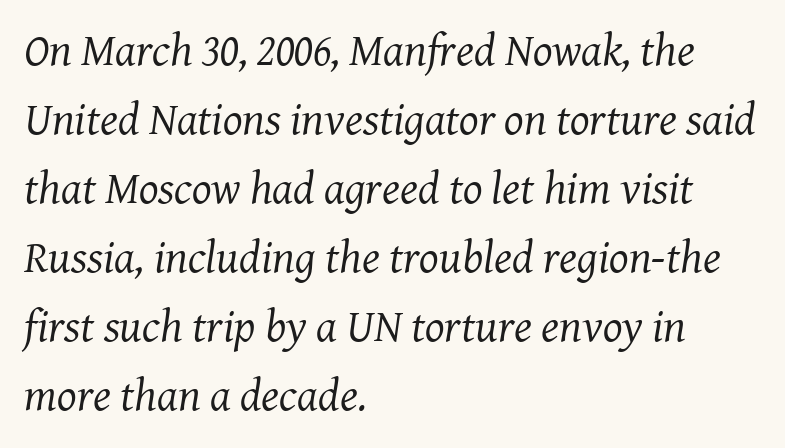
Q: Is the text bold? A: No.
Q: Is the text italic (slanted)? A: Yes, it leans right by about 8 degrees.
Q: Is the typeface a serif or a sans-serif typeface? A: Serif.
Q: Is the text underlined? A: No.
Q: How is the paragraph aligned? A: Left-aligned.
Q: Is the spacing between letters normal or unusually wide? A: Normal.
Q: Is the spacing between lines tight, normal or loose? A: Normal.
Q: Width (condensed, normal, or wide)? A: Normal.
Q: Stroke contrast? A: Medium.
Q: x-height? A: Medium.
Q: Monospaced? A: No.
